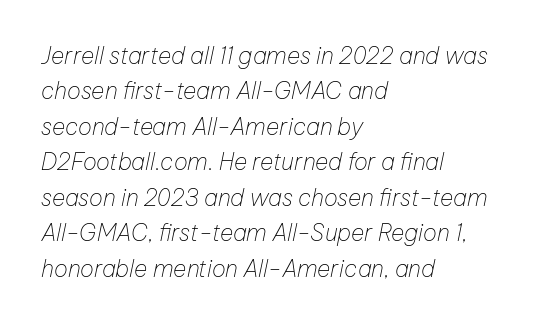
The image shows 23 px text type, italic (leaning right); set left-aligned, normal line spacing (1.54x), normal letter spacing, not underlined.
